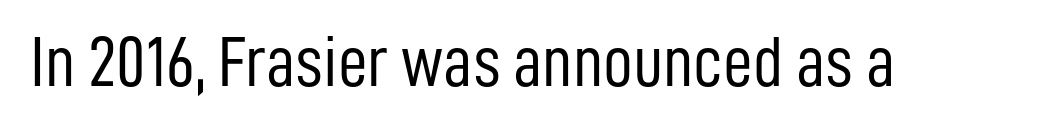
Q: Is the text bold? A: No.
Q: Is the text italic (slanted)? A: No, it is upright.
Q: Is the typeface a serif or a sans-serif typeface? A: Sans-serif.
Q: Is the text underlined? A: No.
Q: Is the spacing between letters normal or unusually wide? A: Normal.
Q: Width (condensed, normal, or wide)? A: Condensed.
Q: Stroke contrast? A: Low.
Q: x-height? A: Medium.
Q: Monospaced? A: No.
